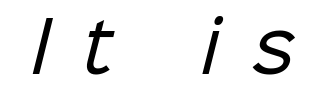
{"serif": "no", "bold": "no", "weight": "regular", "width": "normal", "stroke_contrast": "low", "x_height": "medium", "monospaced": "no", "underline": "no", "letter_spacing": "wide", "letter_spacing_em": 0.47, "glyph_px": 69}
